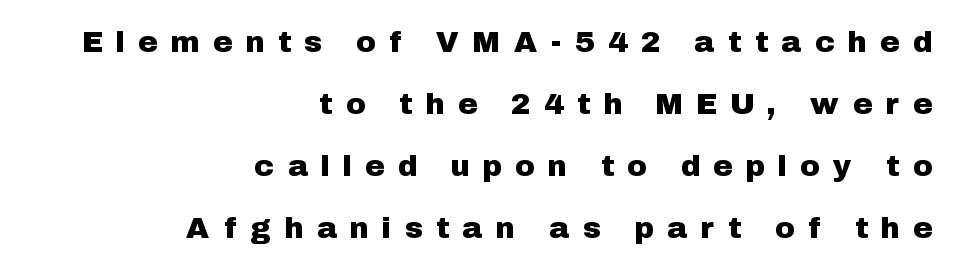
The image shows 30 px sans-serif type, upright; set right-aligned, loose line spacing (2.07x), unusually wide letter spacing (+0.49 em), not underlined; low stroke contrast and a medium x-height.
